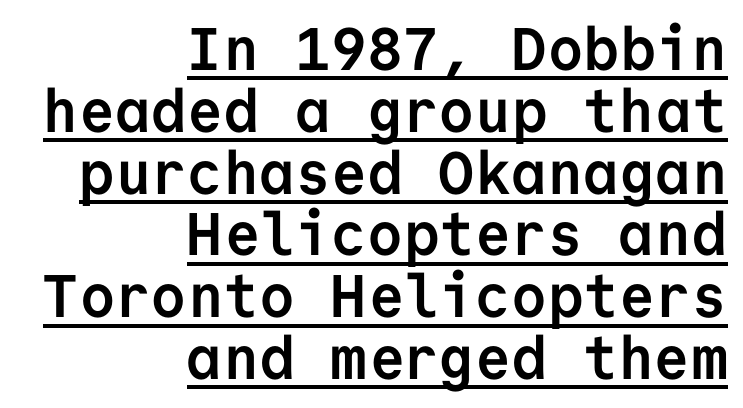
Q: Is the text bold? A: Yes.
Q: Is the text italic (slanted)? A: No, it is upright.
Q: Is the typeface a serif or a sans-serif typeface? A: Sans-serif.
Q: Is the text underlined? A: Yes.
Q: How is the paragraph aligned? A: Right-aligned.
Q: Is the spacing between letters normal or unusually wide? A: Normal.
Q: Is the spacing between lines tight, normal or loose? A: Tight.
Q: Width (condensed, normal, or wide)? A: Normal.
Q: Stroke contrast? A: Low.
Q: x-height? A: Medium.
Q: Monospaced? A: Yes.
